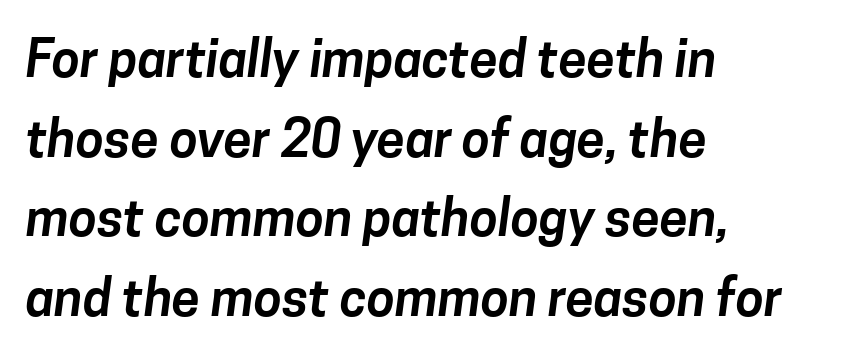
The vertical gap from one line to the next is medium. The face used here is proportionally spaced, like ordinary book or web type. Type style note: lacks serifs. Casual observation: everything's shoved over to the left.
